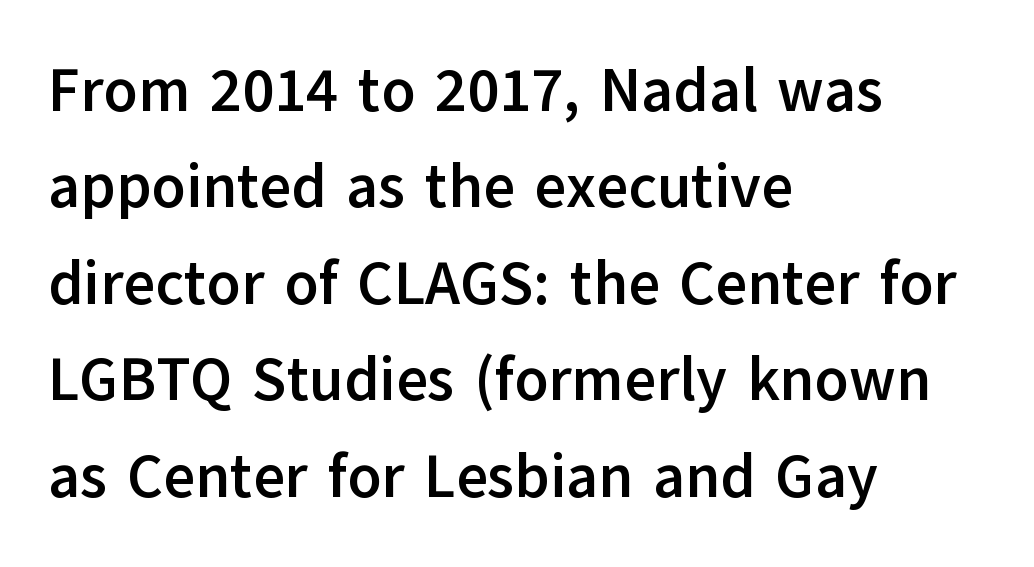
{"serif": "no", "italic": "no", "bold": "yes", "weight": "semibold", "width": "normal", "stroke_contrast": "low", "x_height": "medium", "monospaced": "no", "underline": "no", "align": "left", "line_spacing": "normal", "line_spacing_ratio": 1.58, "letter_spacing": "normal", "letter_spacing_em": 0.0, "glyph_px": 61}
